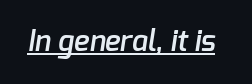
The image shows 29 px semibold sans-serif type; set normal letter spacing, underlined; low stroke contrast and a medium x-height.
